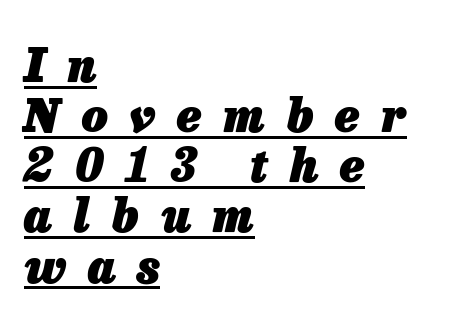
The image shows 46 px heavy type, italic (leaning right); set left-aligned, tight line spacing (1.09x), unusually wide letter spacing (+0.47 em), underlined; low stroke contrast and a medium x-height.
